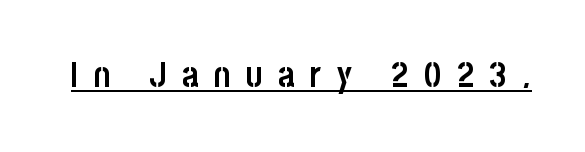
Looks like regular typesetting: each glyph gets only the width it needs. Typesetter's note: full bold, strokes at maximum text heaviness. The type sits square on the baseline with zero lean. The glyphs are accompanied by a horizontal stroke just below them.
